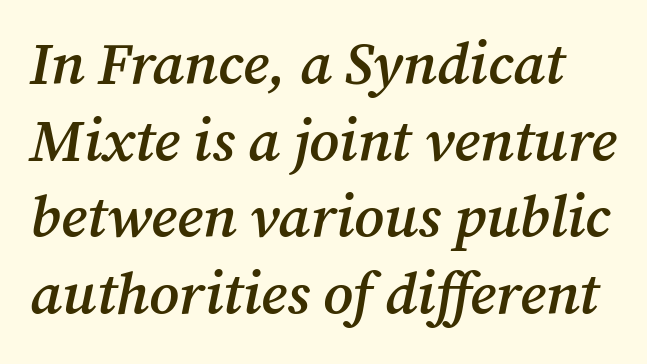
Q: Is the text bold? A: Semi-bold.
Q: Is the text italic (slanted)? A: Yes, it leans right by about 12 degrees.
Q: Is the typeface a serif or a sans-serif typeface? A: Serif.
Q: Is the text underlined? A: No.
Q: Is the spacing between letters normal or unusually wide? A: Normal.
Q: Is the spacing between lines tight, normal or loose? A: Normal.
Q: Width (condensed, normal, or wide)? A: Normal.
Q: Stroke contrast? A: Medium.
Q: x-height? A: Medium.
Q: Monospaced? A: No.
